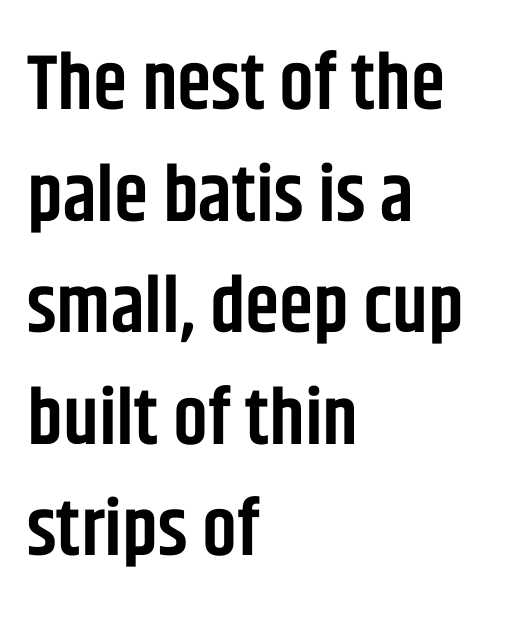
{"serif": "no", "italic": "no", "bold": "semi", "weight": "semibold", "width": "condensed", "stroke_contrast": "low", "x_height": "large", "monospaced": "no", "underline": "no", "align": "left", "line_spacing": "normal", "line_spacing_ratio": 1.43, "letter_spacing": "normal", "letter_spacing_em": 0.0, "glyph_px": 78}
